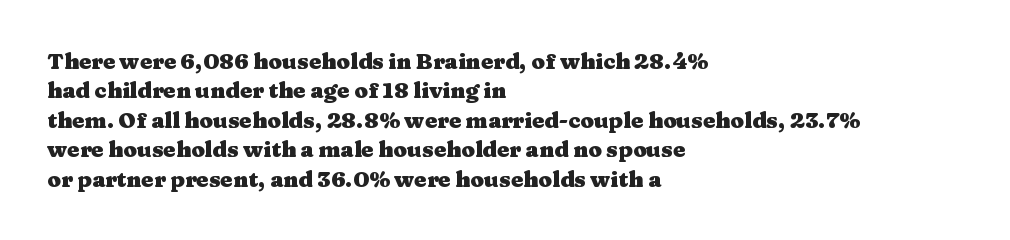
Q: Is the text bold? A: Yes.
Q: Is the text italic (slanted)? A: No, it is upright.
Q: Is the text underlined? A: No.
Q: How is the paragraph aligned? A: Left-aligned.
Q: Is the spacing between letters normal or unusually wide? A: Normal.
Q: Is the spacing between lines tight, normal or loose? A: Normal.
